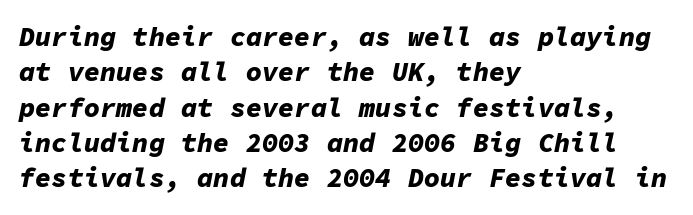
The image shows 27 px bold type, italic (leaning right); set left-aligned, normal line spacing (1.31x), normal letter spacing, not underlined.
